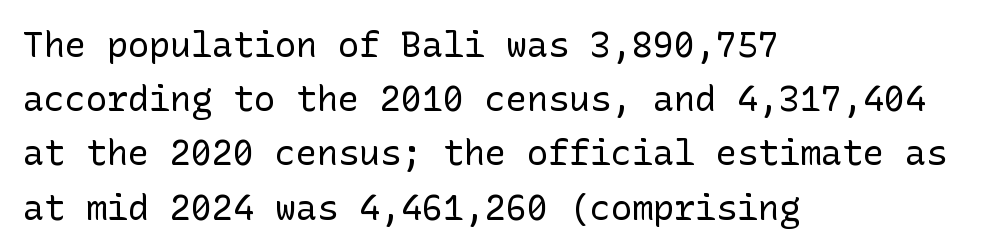
{"serif": "no", "italic": "no", "bold": "no", "weight": "regular", "width": "normal", "stroke_contrast": "low", "x_height": "medium", "underline": "no", "align": "left", "line_spacing": "normal", "line_spacing_ratio": 1.55, "letter_spacing": "normal", "letter_spacing_em": 0.0, "glyph_px": 35}
